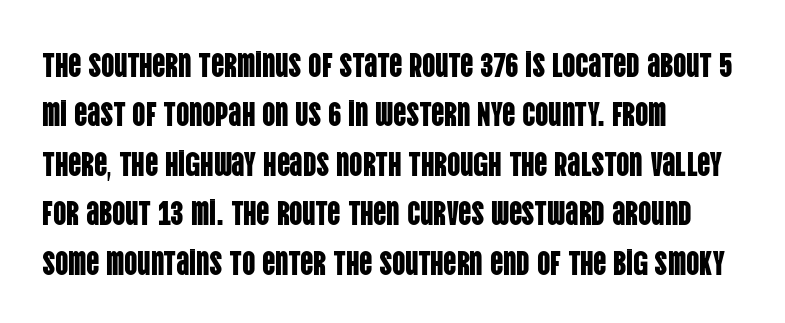
{"serif": "no", "italic": "no", "width": "condensed", "stroke_contrast": "low", "x_height": "large", "monospaced": "no", "underline": "no", "align": "left", "line_spacing": "normal", "line_spacing_ratio": 1.5, "letter_spacing": "normal", "letter_spacing_em": 0.0, "glyph_px": 33}
